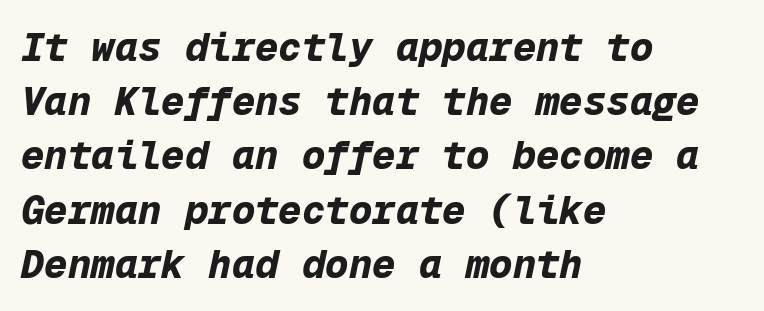
Q: Is the text bold? A: Yes.
Q: Is the text italic (slanted)? A: Yes, it leans right by about 12 degrees.
Q: Is the text underlined? A: No.
Q: How is the paragraph aligned? A: Left-aligned.
Q: Is the spacing between letters normal or unusually wide? A: Normal.
Q: Is the spacing between lines tight, normal or loose? A: Normal.
Q: Width (condensed, normal, or wide)? A: Normal.
Q: Stroke contrast? A: Low.
Q: x-height? A: Medium.
Q: Monospaced? A: Yes.
